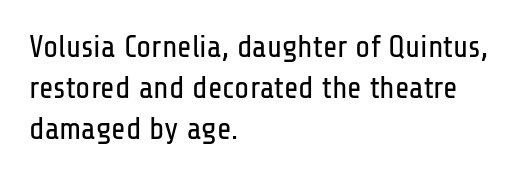
{"serif": "no", "italic": "no", "bold": "no", "weight": "regular", "width": "condensed", "stroke_contrast": "low", "x_height": "medium", "monospaced": "no", "underline": "no", "align": "left", "line_spacing": "normal", "line_spacing_ratio": 1.33, "letter_spacing": "normal", "letter_spacing_em": 0.0, "glyph_px": 31}
